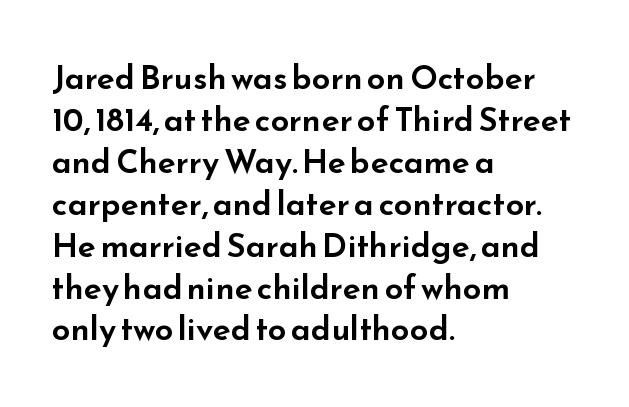
The image shows 33 px wide sans-serif type, upright; set left-aligned, normal line spacing (1.27x), normal letter spacing, not underlined; low stroke contrast and a small x-height.
